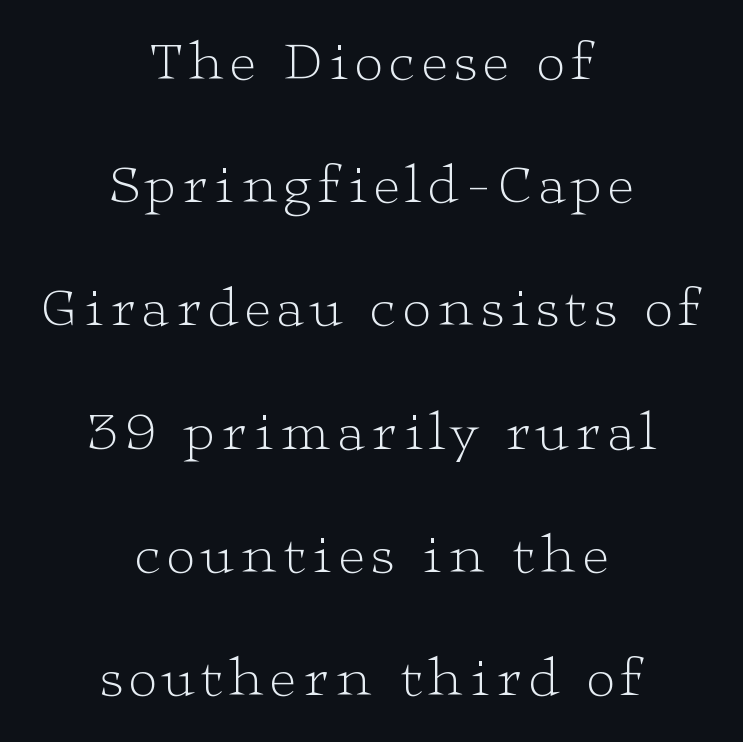
{"serif": "yes", "italic": "no", "bold": "no", "weight": "light", "width": "wide", "stroke_contrast": "low", "x_height": "medium", "monospaced": "no", "underline": "no", "align": "center", "line_spacing": "loose", "line_spacing_ratio": 2.2, "glyph_px": 56}
